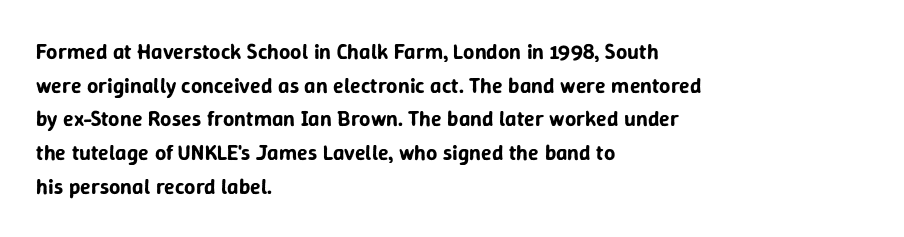
{"italic": "no", "underline": "no", "align": "left", "line_spacing": "normal", "line_spacing_ratio": 1.53, "letter_spacing": "normal", "letter_spacing_em": 0.0, "glyph_px": 22}
